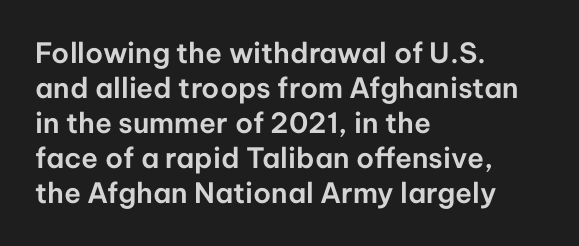
Note the varied advance widths — an 'i' is clearly narrower than an 'm'. Spacing between characters is what you'd get straight out of the box. Is this a sans? Yes — the strokes have no serifs. The line-height multiplier appears to be the usual default. You can tell it's not italic because the verticals are truly vertical.
